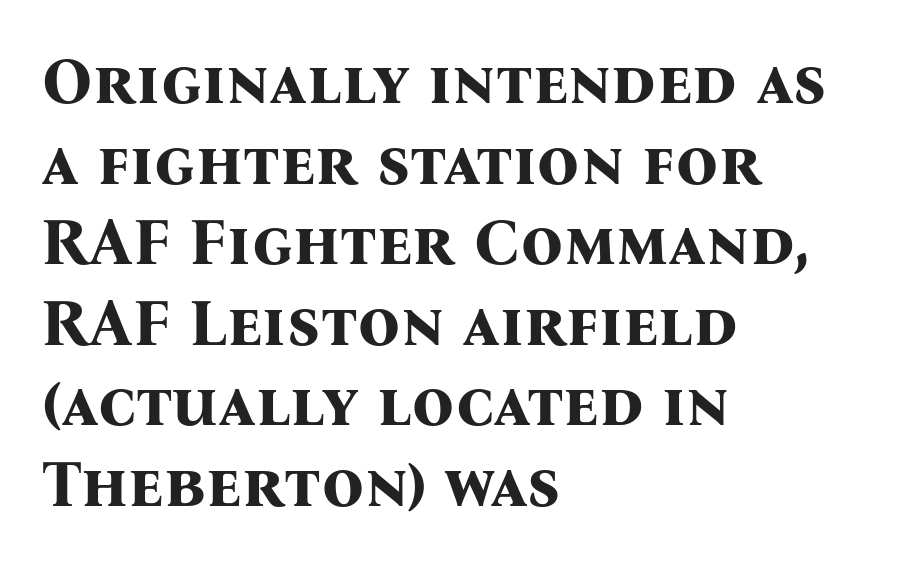
Q: Is the text bold? A: Yes.
Q: Is the text italic (slanted)? A: No, it is upright.
Q: Is the typeface a serif or a sans-serif typeface? A: Serif.
Q: Is the text underlined? A: No.
Q: How is the paragraph aligned? A: Left-aligned.
Q: Is the spacing between letters normal or unusually wide? A: Normal.
Q: Width (condensed, normal, or wide)? A: Normal.
Q: Stroke contrast? A: Medium.
Q: x-height? A: Medium.
Q: Monospaced? A: No.
